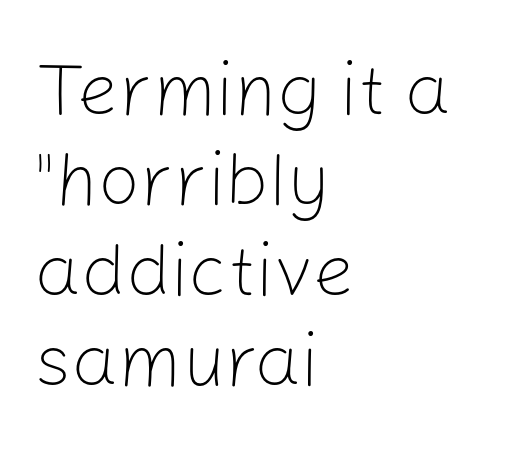
The image shows 74 px light sans-serif type, upright; set left-aligned, line spacing 1.22x, normal letter spacing, not underlined; low stroke contrast and a medium x-height.
